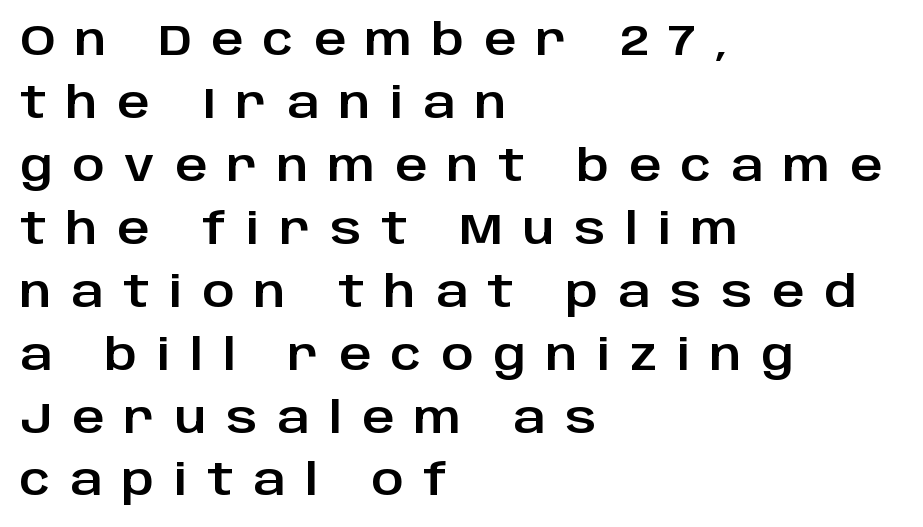
{"serif": "no", "italic": "no", "width": "normal", "stroke_contrast": "low", "x_height": "large", "monospaced": "no", "underline": "no", "align": "left", "line_spacing": "normal", "line_spacing_ratio": 1.43, "letter_spacing": "wide", "letter_spacing_em": 0.45, "glyph_px": 44}
